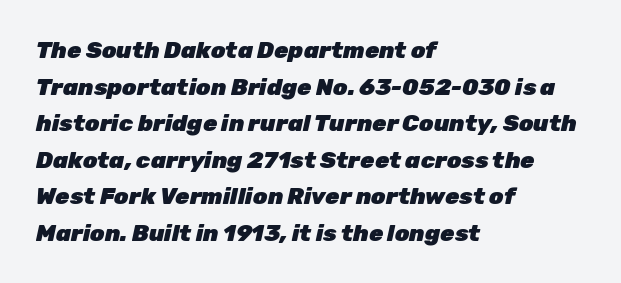
{"italic": "yes", "lean": "right", "slant_degrees": 12, "bold": "yes", "underline": "no", "align": "left", "line_spacing": "normal", "line_spacing_ratio": 1.59, "letter_spacing": "normal", "letter_spacing_em": 0.0, "glyph_px": 23}
